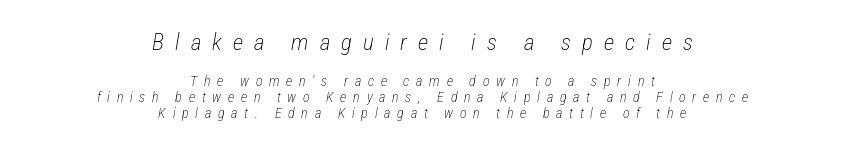
Q: Is the text bold? A: No.
Q: Is the text italic (slanted)? A: Yes, it leans right by about 12 degrees.
Q: Is the text underlined? A: No.
Q: How is the paragraph aligned? A: Centered.
Q: Is the spacing between letters normal or unusually wide? A: Unusually wide.
Q: Is the spacing between lines tight, normal or loose? A: Tight.
Q: Which block of text is set in a larger size, the first (top) or the second (bottom)? A: The first (top) one.
